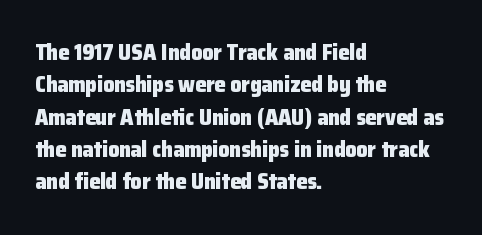
This block has exactly the height ordinary leading produces. A roman cut, with each character standing at attention. Typesetter's note: full bold, strokes at maximum text heaviness. The rendering anchors every line to the left-hand side.
